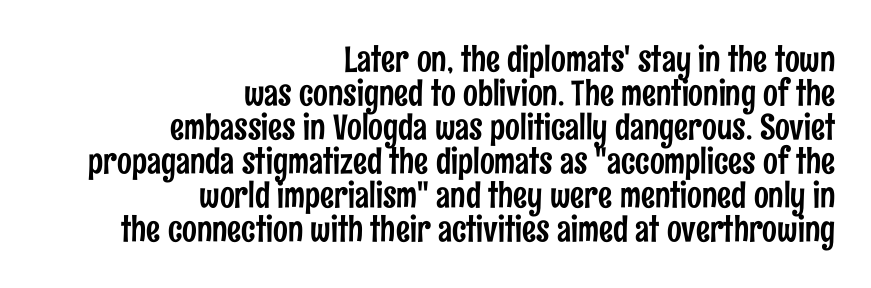
{"serif": "no", "italic": "no", "width": "condensed", "stroke_contrast": "low", "x_height": "medium", "monospaced": "no", "underline": "no", "align": "right", "line_spacing": "tight", "line_spacing_ratio": 0.97, "letter_spacing": "normal", "letter_spacing_em": 0.0, "glyph_px": 35}
